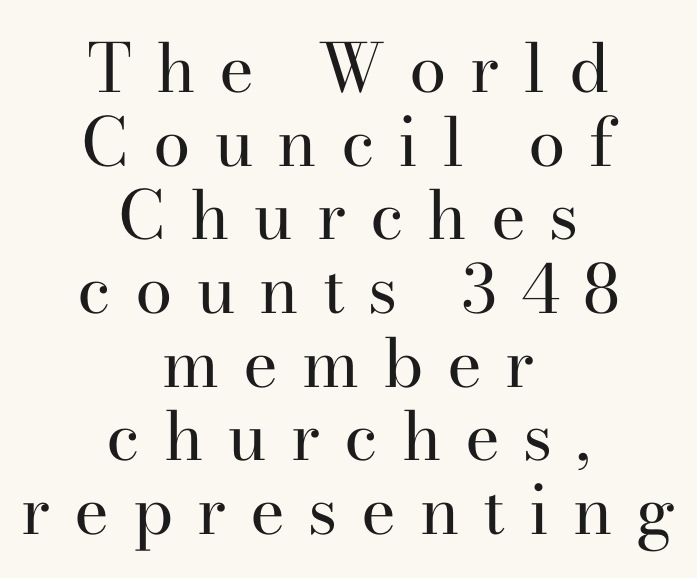
The image shows 67 px regular-weight serif type, upright; set centered, tight line spacing (1.1x), unusually wide letter spacing (+0.35 em), not underlined; high stroke contrast and a small x-height.
